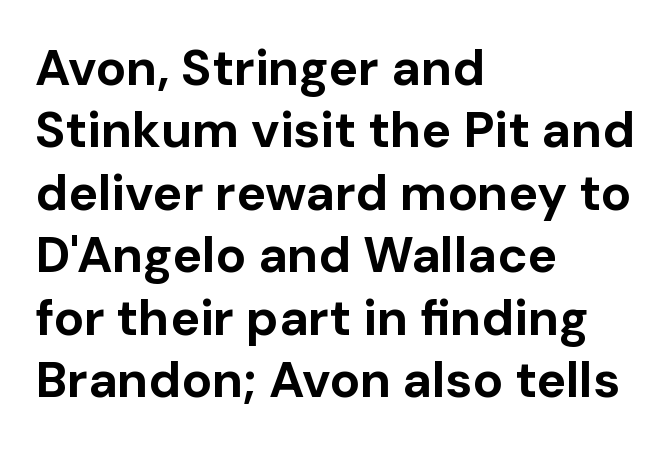
The image shows 50 px bold sans-serif type, upright; set left-aligned, normal line spacing (1.25x), normal letter spacing, not underlined; low stroke contrast and a medium x-height.
